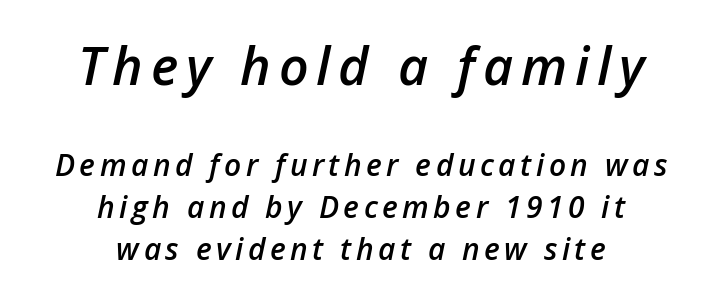
Q: Is the text bold? A: Semi-bold.
Q: Is the text italic (slanted)? A: Yes, it leans right by about 12 degrees.
Q: Is the text underlined? A: No.
Q: How is the paragraph aligned? A: Centered.
Q: Is the spacing between lines tight, normal or loose? A: Normal.
Q: Which block of text is set in a larger size, the first (top) or the second (bottom)? A: The first (top) one.
Q: Width (condensed, normal, or wide)? A: Normal.
Q: Stroke contrast? A: Low.
Q: x-height? A: Medium.
Q: Monospaced? A: No.
